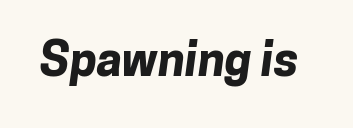
Q: Is the text bold? A: Yes.
Q: Is the typeface a serif or a sans-serif typeface? A: Sans-serif.
Q: Is the text underlined? A: No.
Q: Is the spacing between letters normal or unusually wide? A: Normal.
Q: Width (condensed, normal, or wide)? A: Normal.
Q: Stroke contrast? A: Low.
Q: x-height? A: Medium.
Q: Monospaced? A: No.
